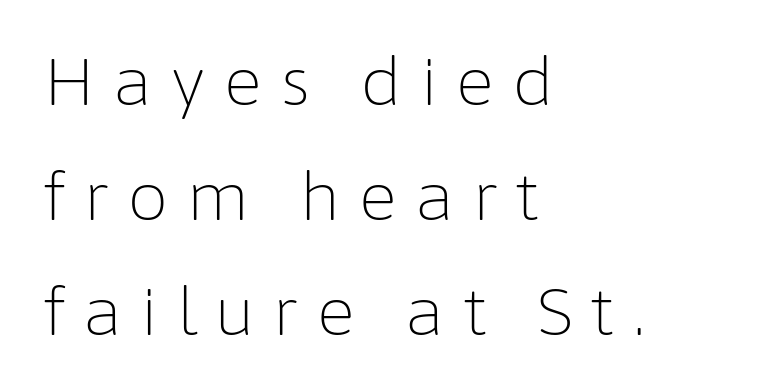
{"serif": "no", "italic": "no", "bold": "no", "weight": "light", "width": "normal", "stroke_contrast": "low", "x_height": "medium", "monospaced": "no", "underline": "no", "align": "left", "line_spacing_ratio": 1.74, "letter_spacing": "wide", "letter_spacing_em": 0.26, "glyph_px": 66}
